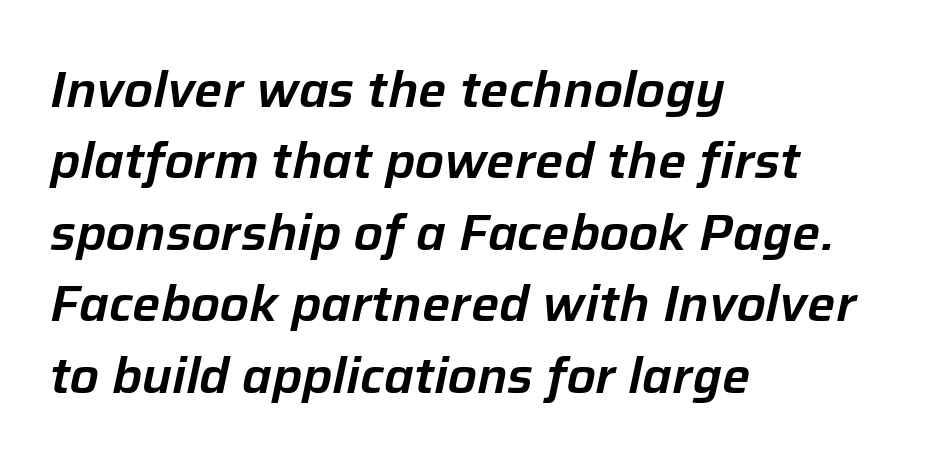
{"italic": "yes", "lean": "right", "slant_degrees": 12, "width": "normal", "stroke_contrast": "low", "x_height": "medium", "monospaced": "no", "underline": "no", "align": "left", "line_spacing": "normal", "line_spacing_ratio": 1.43, "letter_spacing": "normal", "letter_spacing_em": 0.0, "glyph_px": 50}
